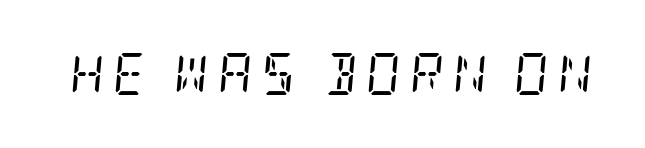
Q: Is the text bold? A: No.
Q: Is the text italic (slanted)? A: Yes, it leans right by about 5 degrees.
Q: Is the typeface a serif or a sans-serif typeface? A: Serif.
Q: Is the text underlined? A: No.
Q: Is the spacing between letters normal or unusually wide? A: Unusually wide.
Q: Width (condensed, normal, or wide)? A: Condensed.
Q: Stroke contrast? A: Low.
Q: x-height? A: Large.
